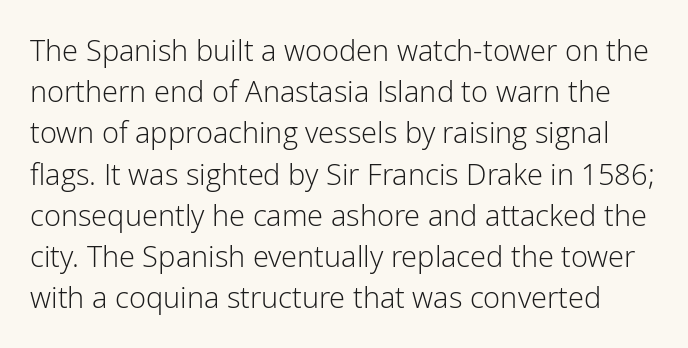
The image shows 29 px light sans-serif type, upright; set normal line spacing (1.42x), normal letter spacing, not underlined; low stroke contrast and a medium x-height.
